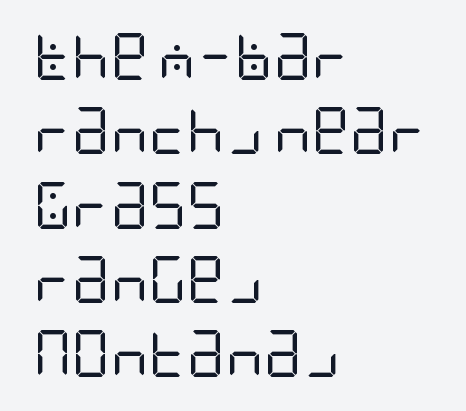
The string is rendered with underlining switched off. This rendering employs a face without finishing strokes, i.e., a sans-serif. The weight would be labelled regular, book, light, or lighter still. Style check: upright. Here the glyphs are tracked normally, forming tight word shapes. How would I describe the line gaps? Plain and ordinary.
